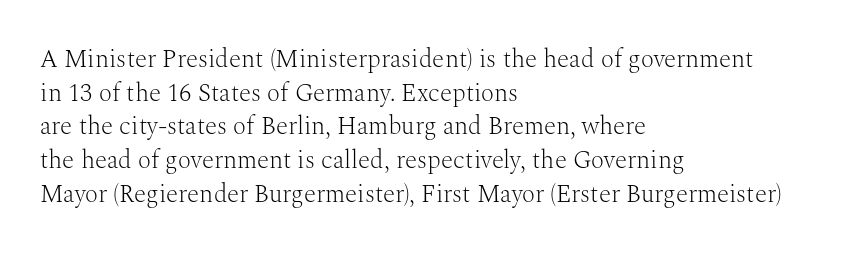
Q: Is the text bold? A: No.
Q: Is the text italic (slanted)? A: No, it is upright.
Q: Is the text underlined? A: No.
Q: How is the paragraph aligned? A: Left-aligned.
Q: Is the spacing between letters normal or unusually wide? A: Normal.
Q: Is the spacing between lines tight, normal or loose? A: Normal.
